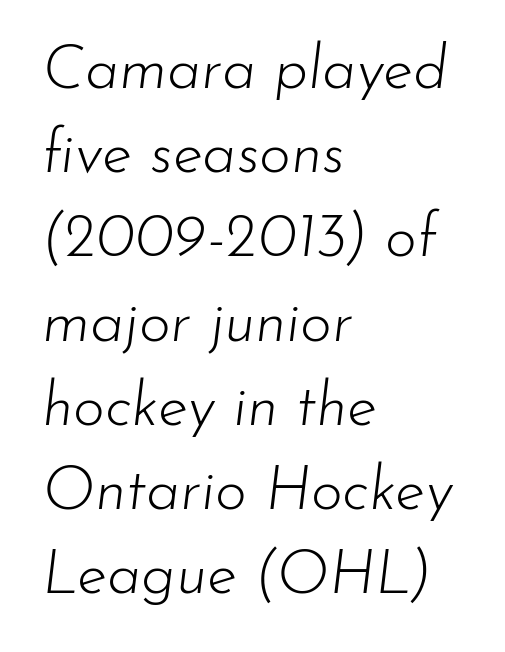
Does the leading feel generous? No, just average. Bold? No — there's no thickening of the strokes. Words appear dense and cohesive because spacing is normal. Just letters on the line, the space beneath them empty. Rendered with sloped, italic letterforms. Varying glyph widths throughout — classic text-font behaviour.
